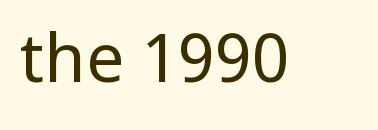
{"serif": "no", "italic": "no", "bold": "no", "weight": "regular", "width": "wide", "stroke_contrast": "low", "x_height": "medium", "monospaced": "no", "underline": "no", "letter_spacing": "normal", "letter_spacing_em": 0.0, "glyph_px": 67}
